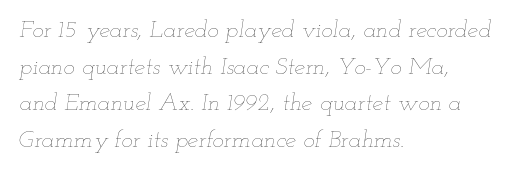
The image shows 24 px text type, italic (leaning right); set left-aligned, normal line spacing (1.53x), normal letter spacing, not underlined.
